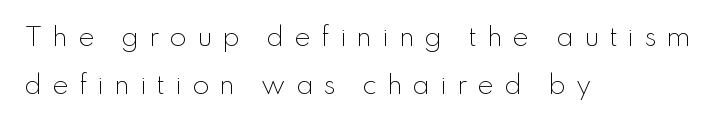
The image shows 25 px text type, upright; set left-aligned, loose line spacing (1.93x), unusually wide letter spacing (+0.4 em), not underlined.
